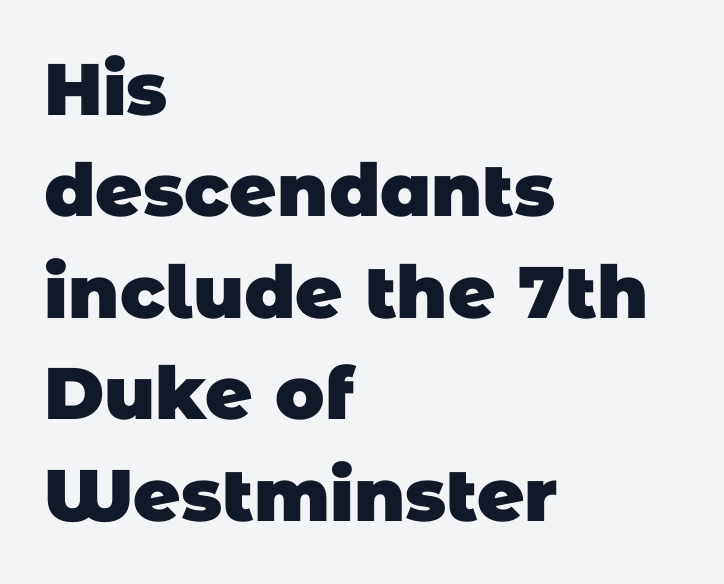
Glance below the letters and you will spot only blank space. Letter spacing: default. Spacing verdict: proportional, widths tailored to each character. Which margin do the lines hug? The left one — the right edge is uneven. Typesetter's note: full bold, strokes at maximum text heaviness. Whoever set this chose a conventional vertical rhythm.
